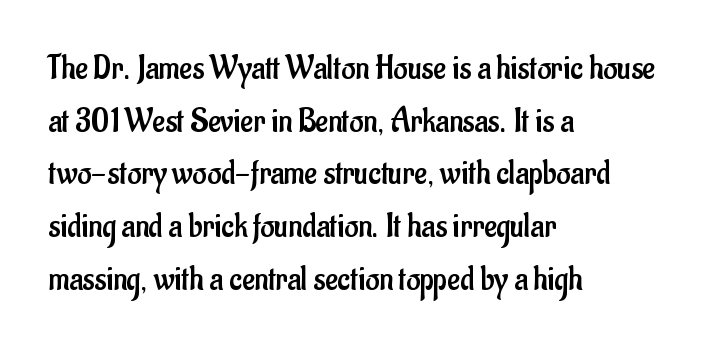
Q: Is the text bold? A: No.
Q: Is the text italic (slanted)? A: No, it is upright.
Q: Is the typeface a serif or a sans-serif typeface? A: Sans-serif.
Q: Is the text underlined? A: No.
Q: How is the paragraph aligned? A: Left-aligned.
Q: Is the spacing between letters normal or unusually wide? A: Normal.
Q: Is the spacing between lines tight, normal or loose? A: Normal.
Q: Width (condensed, normal, or wide)? A: Condensed.
Q: Stroke contrast? A: Low.
Q: x-height? A: Small.
Q: Monospaced? A: No.
